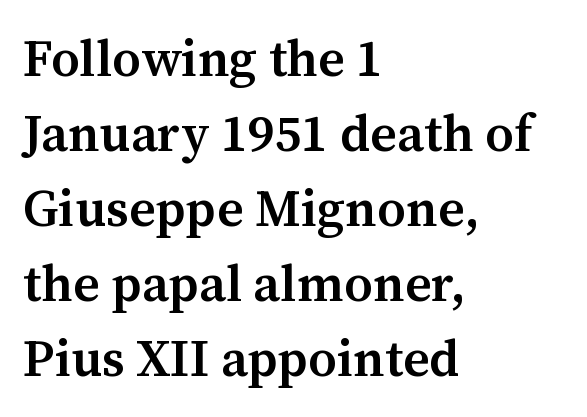
Honestly, the letter spacing is just normal — you wouldn't notice it. This is moderately heavy type, rendered in semibold. Left-aligned paragraph, ragged on the right. Look at the bottom of the vertical strokes: they flare into serifs here. You can tell it's not italic because the verticals are truly vertical.
